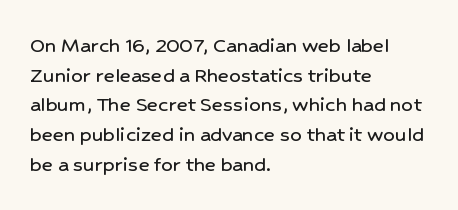
Q: Is the text italic (slanted)? A: No, it is upright.
Q: Is the text underlined? A: No.
Q: How is the paragraph aligned? A: Left-aligned.
Q: Is the spacing between letters normal or unusually wide? A: Normal.
Q: Is the spacing between lines tight, normal or loose? A: Normal.
